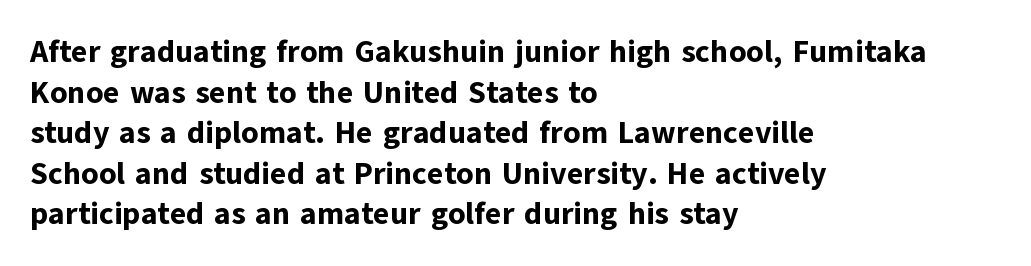
{"serif": "no", "italic": "no", "bold": "yes", "weight": "bold", "width": "normal", "stroke_contrast": "low", "x_height": "medium", "monospaced": "no", "underline": "no", "align": "left", "line_spacing": "normal", "line_spacing_ratio": 1.31, "letter_spacing": "normal", "letter_spacing_em": 0.0, "glyph_px": 31}
